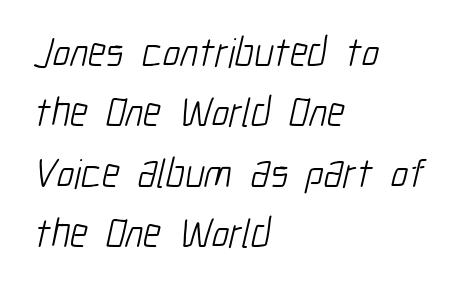
Vertically, the passage feels balanced, rows spaced as you'd expect. The baseline area is clear. Spacing verdict: proportional, widths tailored to each character. The typesetter chose a ragged-right arrangement here. The glyphs in this specimen are sans serif. This sample uses plain, unmodified letter spacing.
